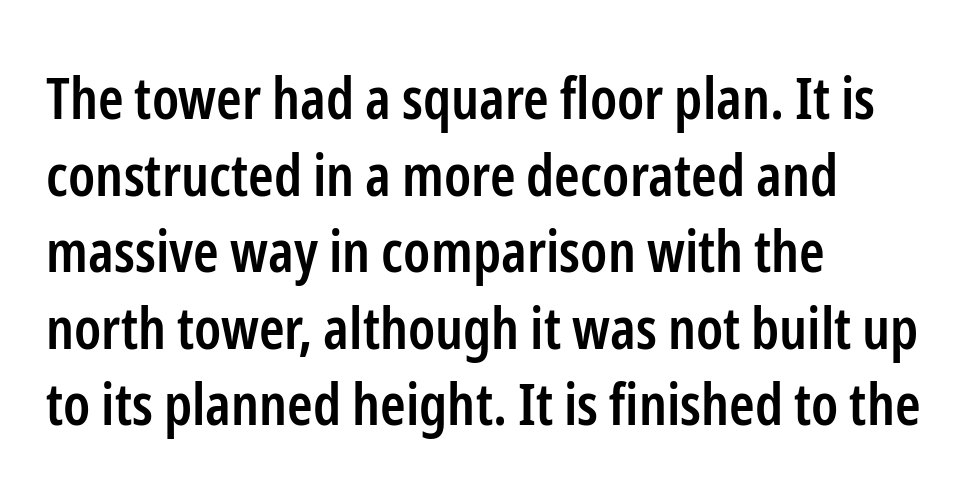
The image shows 58 px semibold, condensed sans-serif type, upright; set left-aligned, normal line spacing (1.32x), normal letter spacing, not underlined; low stroke contrast and a medium x-height.
